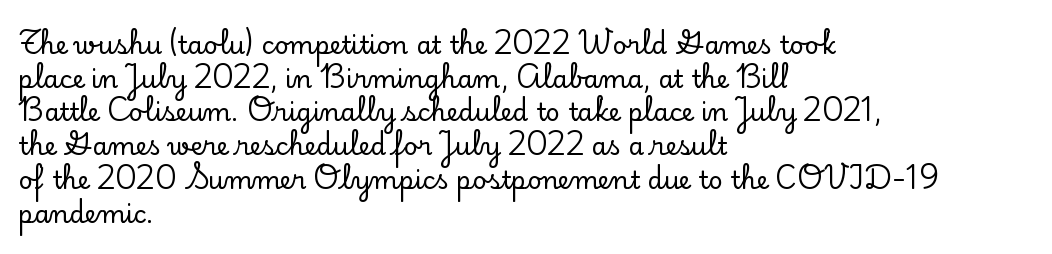
{"italic": "no", "underline": "no", "align": "left", "line_spacing": "normal", "line_spacing_ratio": 1.35, "letter_spacing": "normal", "letter_spacing_em": 0.0, "glyph_px": 25}
